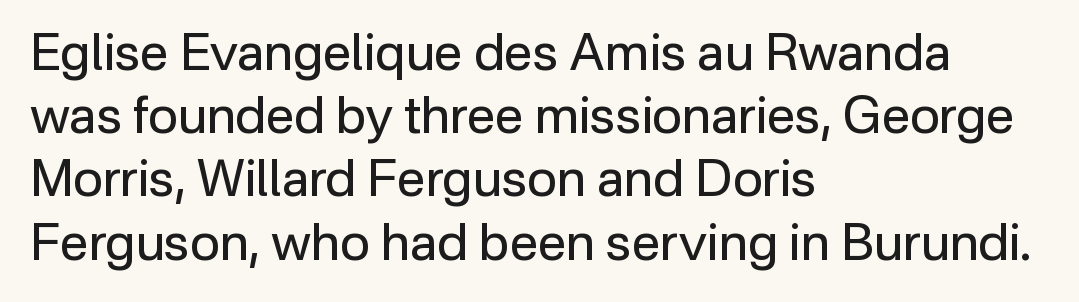
{"serif": "no", "italic": "no", "bold": "no", "weight": "regular", "width": "normal", "stroke_contrast": "low", "x_height": "medium", "monospaced": "no", "underline": "no", "align": "left", "line_spacing_ratio": 1.24, "letter_spacing": "normal", "letter_spacing_em": 0.0, "glyph_px": 51}
